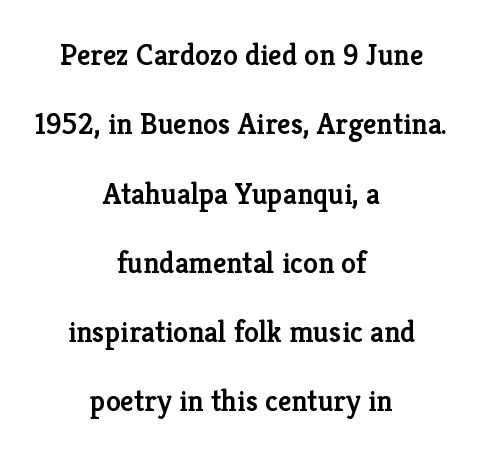
Proportional: the letters do not fall into vertical columns. Each new line begins a long way beneath the previous one. Clear beneath every line of the passage. Are there feet on the stems? There are — it's a serif. Heft: intermediate — a semibold. Inter-character spacing is left at the font's built-in metrics.
